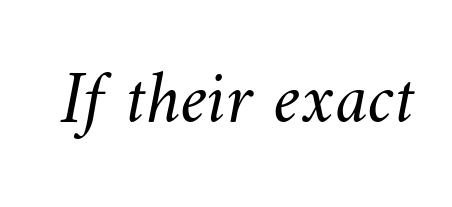
{"bold": "no", "weight": "light", "width": "normal", "stroke_contrast": "medium", "x_height": "small", "monospaced": "no", "underline": "no", "letter_spacing": "normal", "letter_spacing_em": 0.0, "glyph_px": 75}
